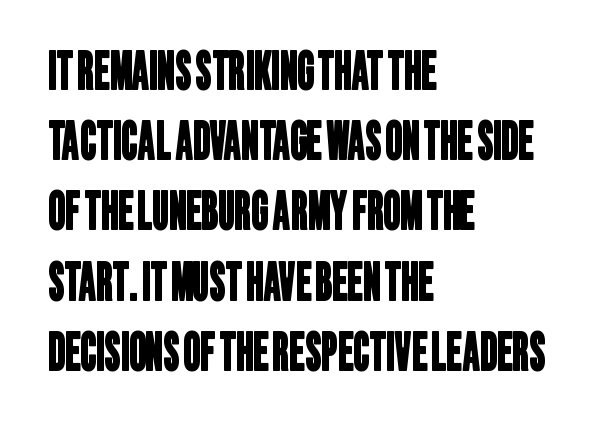
The image shows 52 px condensed sans-serif type; set left-aligned, normal line spacing (1.35x), normal letter spacing, not underlined; low stroke contrast and a large x-height.
